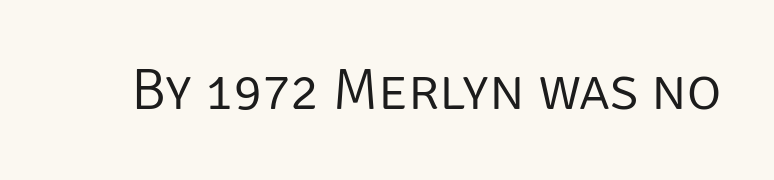
Q: Is the text bold? A: No.
Q: Is the text italic (slanted)? A: No, it is upright.
Q: Is the typeface a serif or a sans-serif typeface? A: Sans-serif.
Q: Is the text underlined? A: No.
Q: Is the spacing between letters normal or unusually wide? A: Normal.
Q: Width (condensed, normal, or wide)? A: Normal.
Q: Stroke contrast? A: Low.
Q: x-height? A: Large.
Q: Monospaced? A: No.
